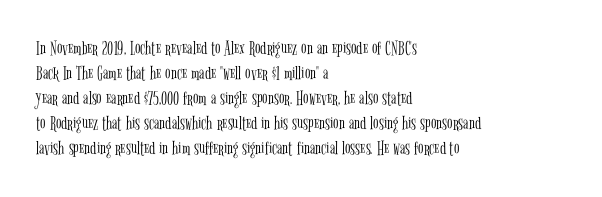
{"italic": "no", "bold": "no", "underline": "no", "align": "left", "line_spacing": "normal", "line_spacing_ratio": 1.25, "letter_spacing": "normal", "letter_spacing_em": 0.0, "glyph_px": 20}
